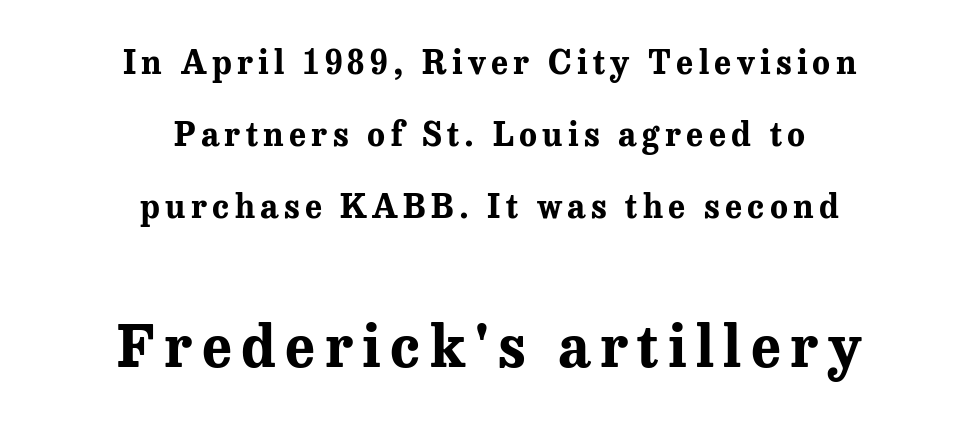
{"serif": "yes", "italic": "no", "bold": "yes", "weight": "bold", "width": "normal", "stroke_contrast": "medium", "x_height": "medium", "monospaced": "no", "underline": "no", "align": "center", "line_spacing": "loose", "line_spacing_ratio": 2.18, "larger_block": "second", "size_ratio": 1.76, "glyph_px": 58}
